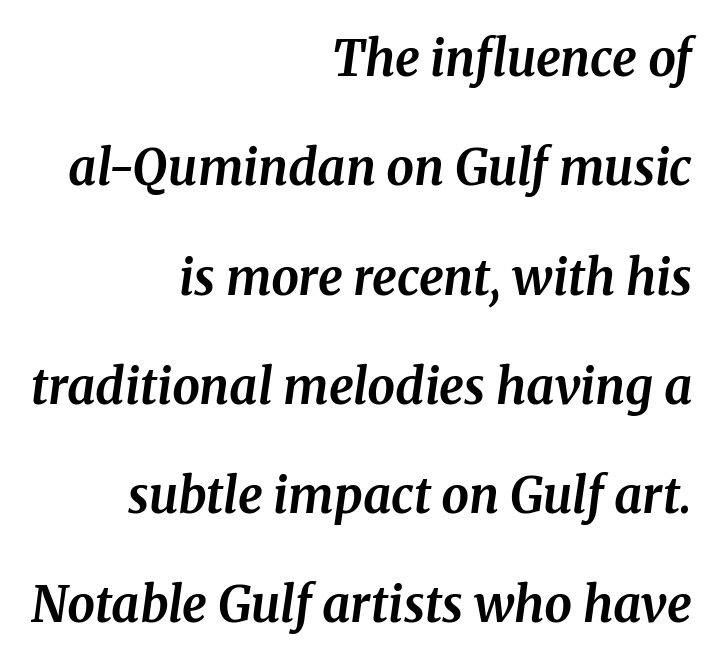
The image shows 49 px bold serif type, italic (leaning right); set right-aligned, loose line spacing (2.23x), normal letter spacing, not underlined; medium stroke contrast and a medium x-height.
